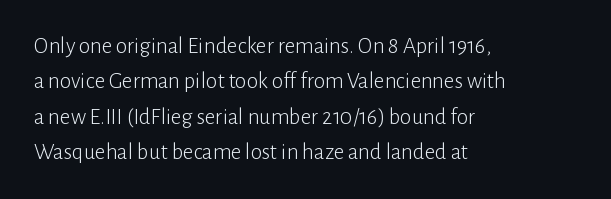
The image shows 23 px text type, upright; set left-aligned, normal line spacing (1.54x), normal letter spacing, not underlined.
